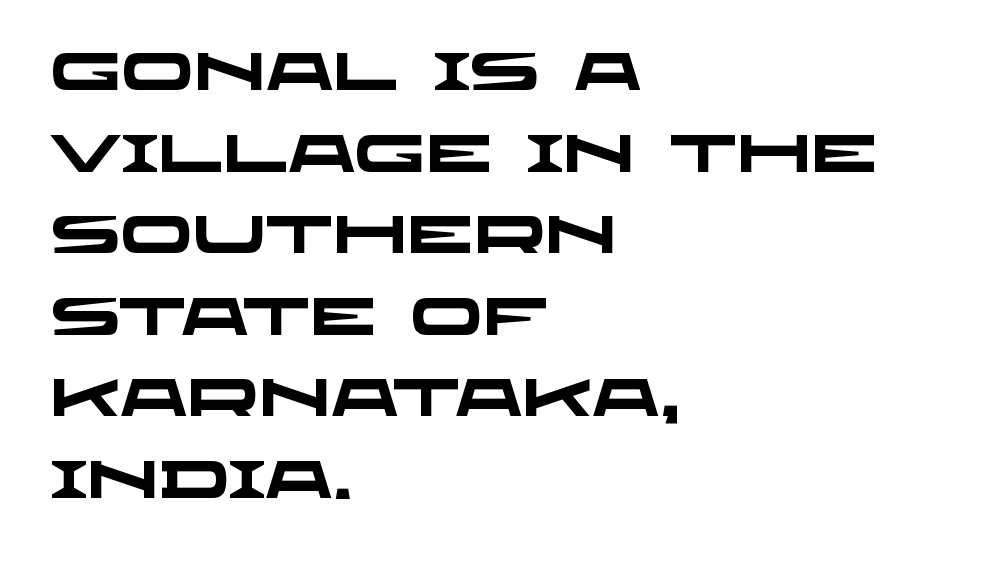
The letters carry no serifs — their stems end cleanly without finishing strokes. Observe the ordinary spacing: letters are neighbours, not strangers. Line spacing here is normal. The paragraph shown leans on its left margin.
